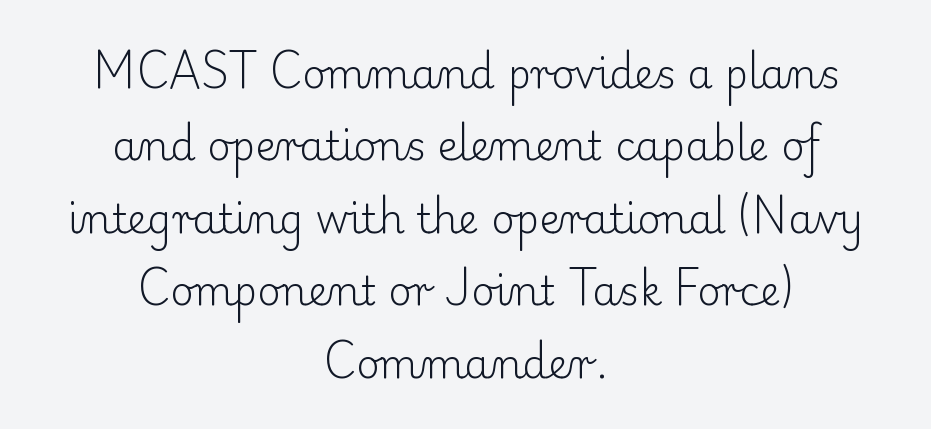
Ink coverage per letter is moderate at most. Which margin do the lines hug? Neither — every line sits in the middle. Tall strokes in this sample are plumb rather than angled. How are the letters spaced? Ordinarily, with no added tracking.
